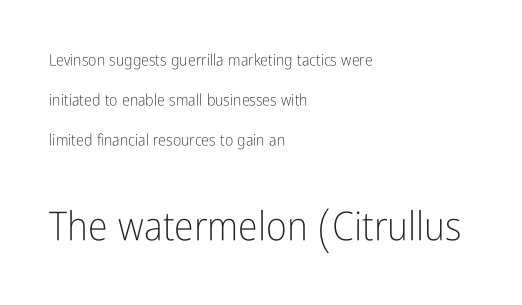
The image shows 40 px light, condensed sans-serif type, upright; set left-aligned, loose line spacing (2.5x), normal letter spacing, not underlined; the second (bottom) block is 2.5x larger; low stroke contrast and a medium x-height.
